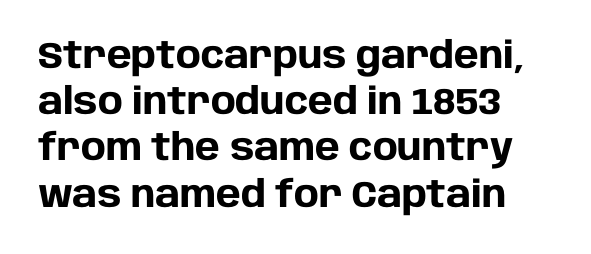
Q: Is the text bold? A: Yes.
Q: Is the text italic (slanted)? A: No, it is upright.
Q: Is the typeface a serif or a sans-serif typeface? A: Sans-serif.
Q: Is the text underlined? A: No.
Q: How is the paragraph aligned? A: Left-aligned.
Q: Is the spacing between letters normal or unusually wide? A: Normal.
Q: Is the spacing between lines tight, normal or loose? A: Normal.
Q: Width (condensed, normal, or wide)? A: Normal.
Q: Stroke contrast? A: Low.
Q: x-height? A: Large.
Q: Monospaced? A: No.
